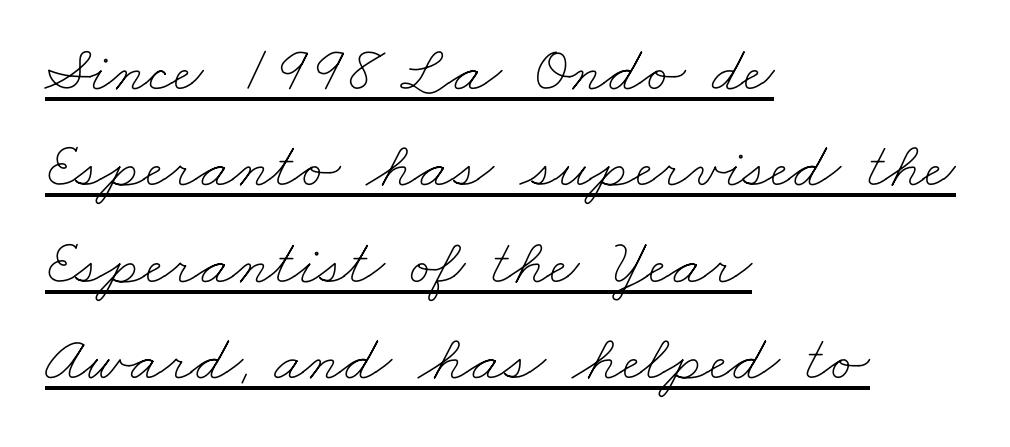
If you drew a ruler down the left edge, every line would touch it. Leading: standard. Character widths vary here, with narrow letters taking less room than wide ones. Beneath each row of characters lies a ruled line. Heaviness? Minimal to ordinary, like unemphasized prose. In terms of letterspacing, this is plain default setting.
